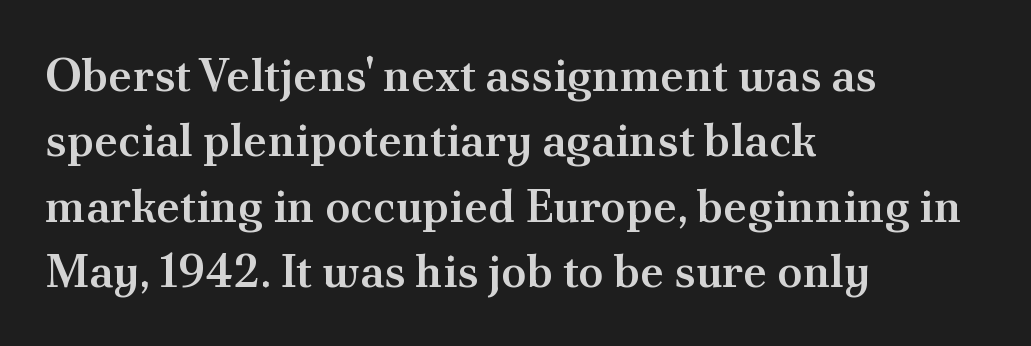
{"serif": "yes", "italic": "no", "bold": "semi", "weight": "semibold", "width": "normal", "stroke_contrast": "medium", "x_height": "small", "monospaced": "no", "underline": "no", "align": "left", "line_spacing": "normal", "line_spacing_ratio": 1.42, "letter_spacing": "normal", "letter_spacing_em": 0.0, "glyph_px": 46}
